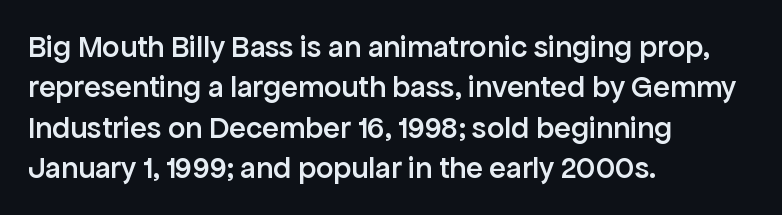
The image shows 31 px semibold sans-serif type, upright; set left-aligned, normal line spacing (1.3x), normal letter spacing, not underlined; low stroke contrast and a medium x-height.
